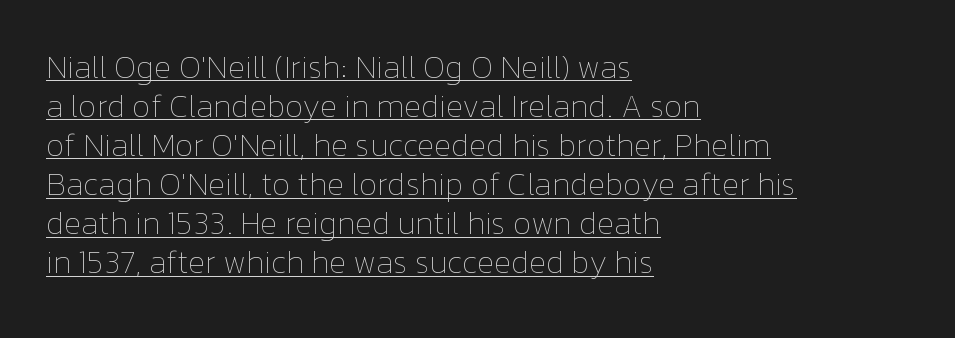
The passage shown has conventional tracking throughout. Teacher's note: observe the even left margin — that is flush-left alignment. Unlike italic type, these characters show no tilt at all. Think of a printed novel: that variable character pitch is what you see here. Nothing heavy about these letters — not bold at all. Every word sits above its own underline.
